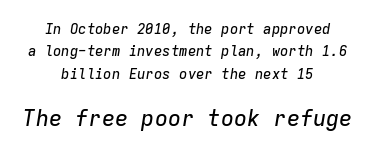
{"italic": "yes", "lean": "right", "slant_degrees": 9, "underline": "no", "align": "center", "line_spacing": "normal", "line_spacing_ratio": 1.59, "letter_spacing": "normal", "letter_spacing_em": 0.0, "larger_block": "second", "size_ratio": 1.57, "glyph_px": 22}
